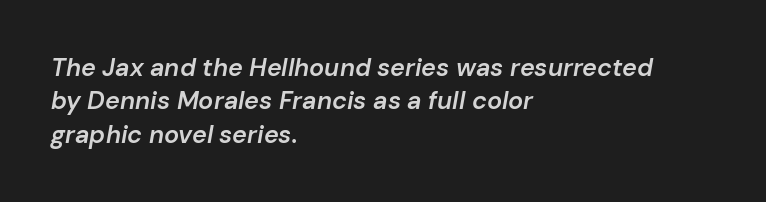
Q: Is the text bold? A: Semi-bold.
Q: Is the text italic (slanted)? A: Yes, it leans right by about 10 degrees.
Q: Is the text underlined? A: No.
Q: How is the paragraph aligned? A: Left-aligned.
Q: Is the spacing between letters normal or unusually wide? A: Normal.
Q: Is the spacing between lines tight, normal or loose? A: Normal.
